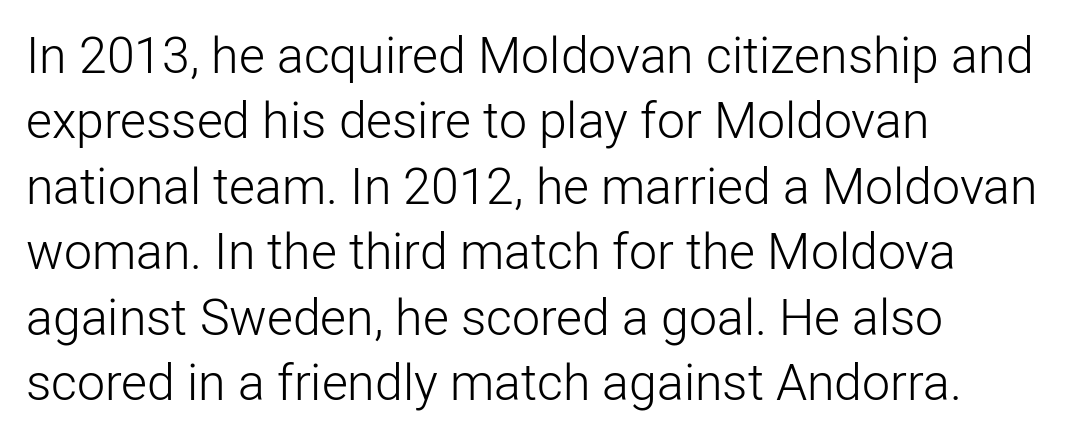
The image shows 50 px light sans-serif type, upright; set left-aligned, normal line spacing (1.31x), normal letter spacing, not underlined; low stroke contrast and a medium x-height.
